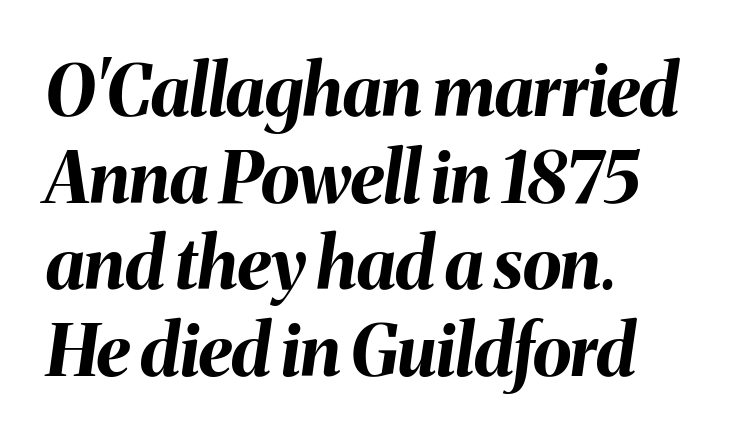
The image shows 71 px bold type, italic (leaning right); set left-aligned, line spacing 1.22x, normal letter spacing, not underlined; medium stroke contrast and a medium x-height.
